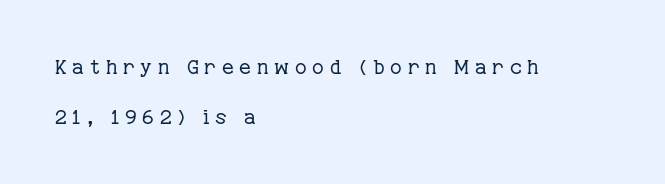
The weight tops out at a normal text grade. The ragged edge is on the right, which tells us the setting is flush left. Tall strokes in this sample are plumb rather than angled. Short note: letters widely spaced. The baseline area is clear.
